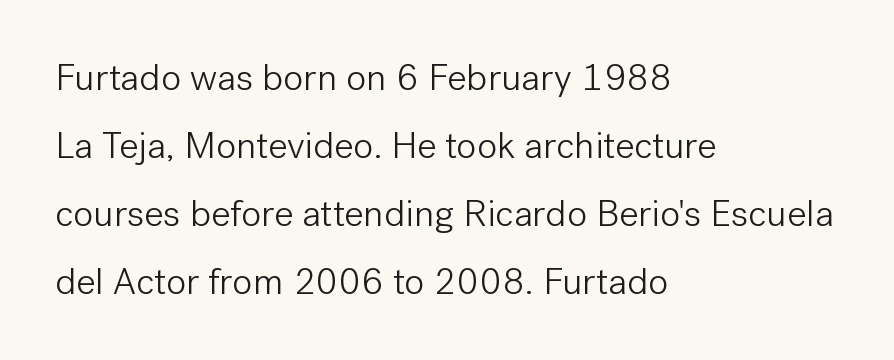
Q: Is the text bold? A: No.
Q: Is the text italic (slanted)? A: No, it is upright.
Q: Is the typeface a serif or a sans-serif typeface? A: Sans-serif.
Q: Is the text underlined? A: No.
Q: How is the paragraph aligned? A: Left-aligned.
Q: Is the spacing between letters normal or unusually wide? A: Normal.
Q: Width (condensed, normal, or wide)? A: Normal.
Q: Stroke contrast? A: Low.
Q: x-height? A: Medium.
Q: Monospaced? A: No.
